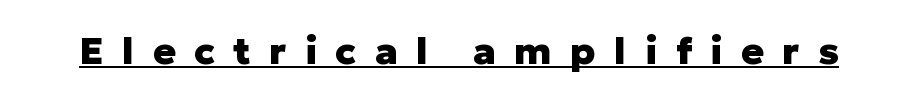
{"serif": "no", "italic": "no", "bold": "yes", "weight": "heavy", "width": "normal", "stroke_contrast": "low", "x_height": "medium", "monospaced": "no", "underline": "yes", "letter_spacing": "wide", "letter_spacing_em": 0.48, "glyph_px": 38}
